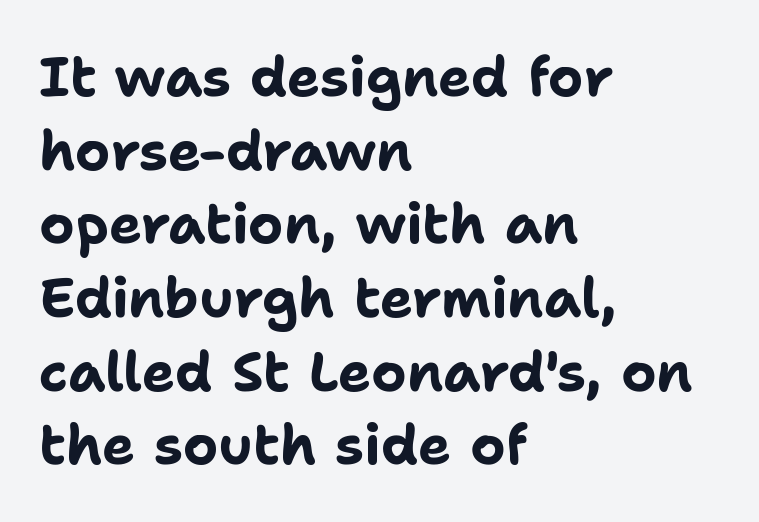
Q: Is the text bold? A: Yes.
Q: Is the text italic (slanted)? A: No, it is upright.
Q: Is the typeface a serif or a sans-serif typeface? A: Sans-serif.
Q: Is the text underlined? A: No.
Q: How is the paragraph aligned? A: Left-aligned.
Q: Is the spacing between letters normal or unusually wide? A: Normal.
Q: Is the spacing between lines tight, normal or loose? A: Normal.
Q: Width (condensed, normal, or wide)? A: Normal.
Q: Stroke contrast? A: Low.
Q: x-height? A: Medium.
Q: Monospaced? A: No.
